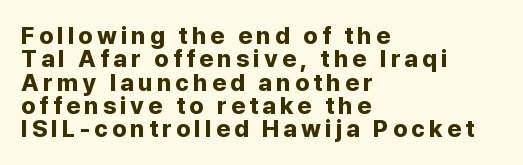
Interline gaps are noticeably narrow in this sample. Is the block centered? No — it sits flush against the left margin. Strong, thick strokes mark this as bold type. Lines of text with bare space underneath. Posture: straight, roman, zero tilt.
